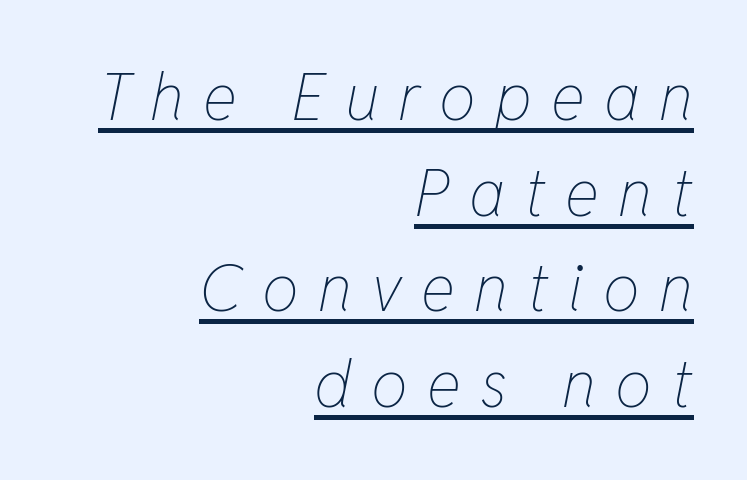
The image shows 65 px thin, condensed type, italic (leaning right); set right-aligned, normal line spacing (1.47x), unusually wide letter spacing (+0.3 em), underlined; low stroke contrast and a medium x-height.
